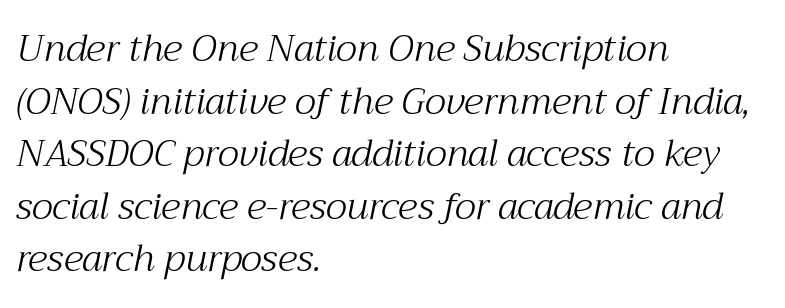
{"serif": "yes", "italic": "yes", "lean": "right", "slant_degrees": 12, "bold": "no", "weight": "light", "width": "normal", "stroke_contrast": "medium", "x_height": "medium", "monospaced": "no", "underline": "no", "align": "left", "line_spacing": "normal", "line_spacing_ratio": 1.42, "letter_spacing": "normal", "letter_spacing_em": 0.0, "glyph_px": 37}
